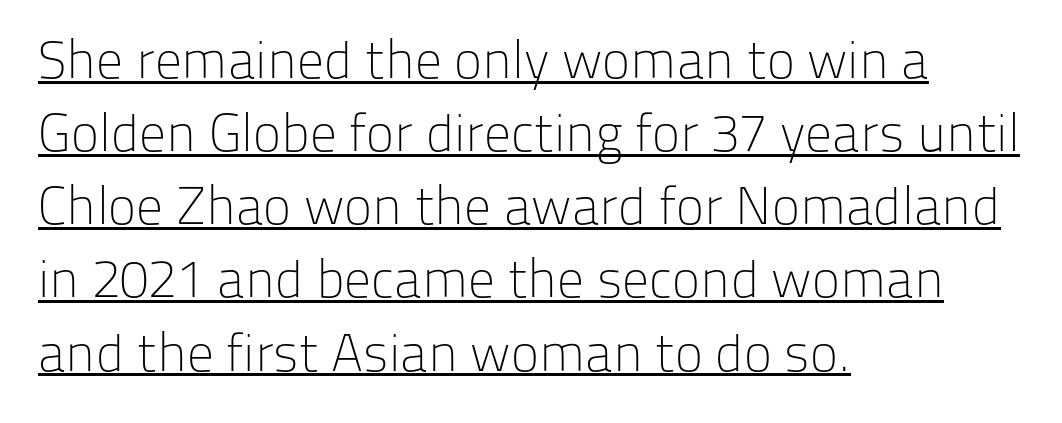
The image shows 53 px light sans-serif type, upright; set left-aligned, normal line spacing (1.38x), normal letter spacing, underlined; low stroke contrast and a medium x-height.
